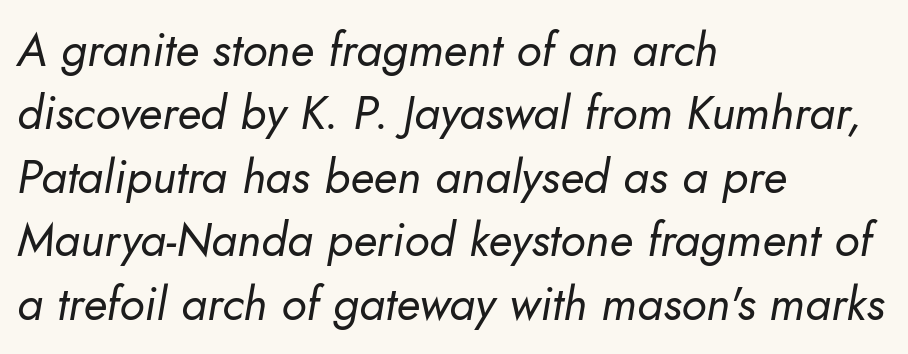
Q: Is the text bold? A: No.
Q: Is the text italic (slanted)? A: Yes, it leans right by about 10 degrees.
Q: Is the text underlined? A: No.
Q: How is the paragraph aligned? A: Left-aligned.
Q: Is the spacing between letters normal or unusually wide? A: Normal.
Q: Is the spacing between lines tight, normal or loose? A: Normal.
Q: Width (condensed, normal, or wide)? A: Normal.
Q: Stroke contrast? A: Low.
Q: x-height? A: Small.
Q: Monospaced? A: No.
